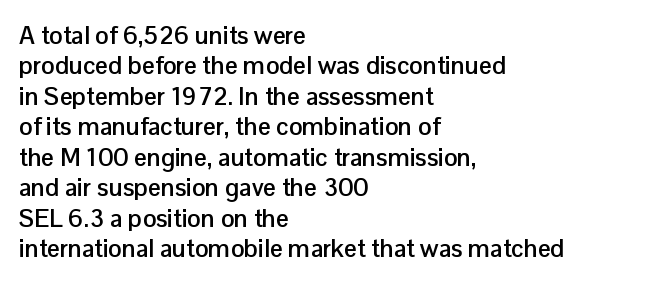
The image shows 25 px bold type, upright; set left-aligned, line spacing 1.22x, normal letter spacing, not underlined.
